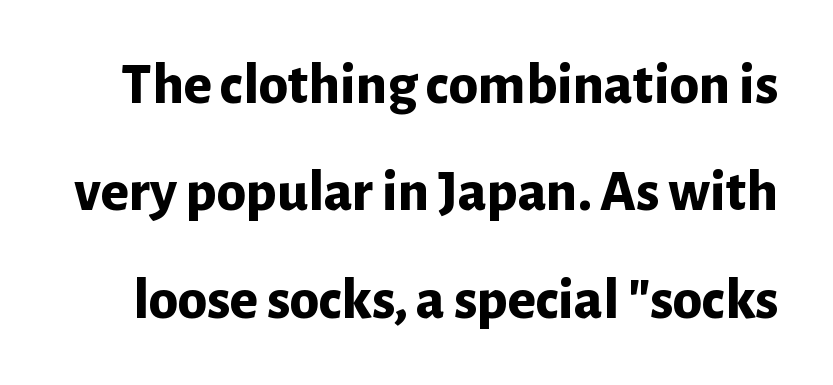
{"serif": "no", "italic": "no", "bold": "yes", "weight": "bold", "width": "normal", "stroke_contrast": "low", "x_height": "medium", "monospaced": "no", "underline": "no", "line_spacing_ratio": 1.82, "letter_spacing": "normal", "letter_spacing_em": 0.0, "glyph_px": 59}
